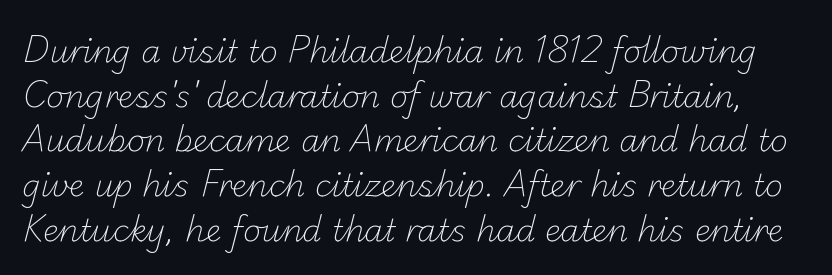
Q: Is the text bold? A: No.
Q: Is the typeface a serif or a sans-serif typeface? A: Sans-serif.
Q: Is the text underlined? A: No.
Q: Is the spacing between letters normal or unusually wide? A: Normal.
Q: Is the spacing between lines tight, normal or loose? A: Normal.
Q: Width (condensed, normal, or wide)? A: Normal.
Q: Stroke contrast? A: Low.
Q: x-height? A: Small.
Q: Monospaced? A: No.
